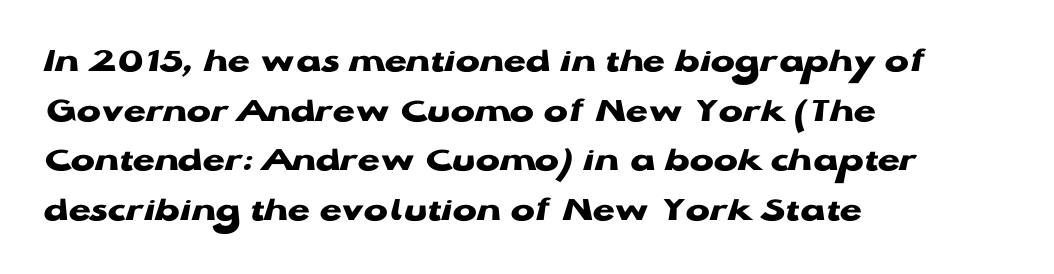
{"serif": "no", "italic": "no", "bold": "yes", "weight": "heavy", "width": "wide", "stroke_contrast": "low", "x_height": "medium", "monospaced": "no", "underline": "no", "align": "left", "line_spacing": "normal", "line_spacing_ratio": 1.38, "letter_spacing": "normal", "letter_spacing_em": 0.0, "glyph_px": 36}
